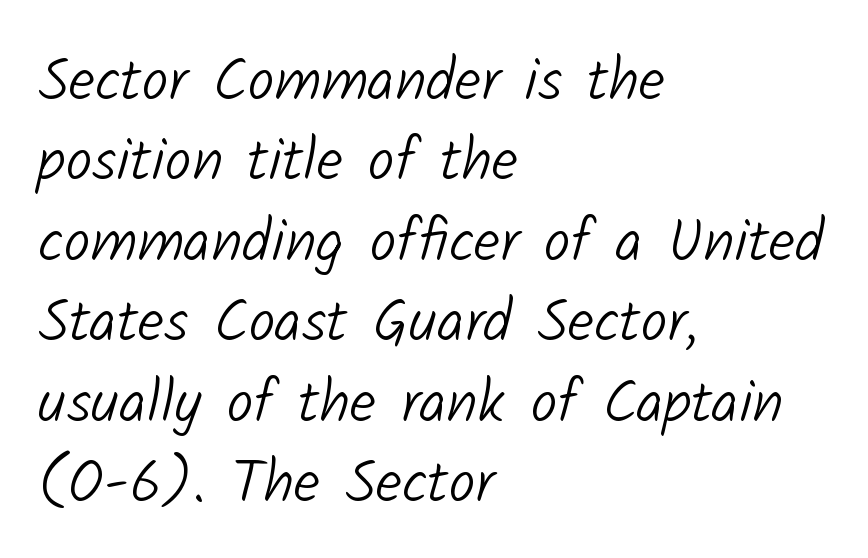
The image shows 60 px light sans-serif type; set left-aligned, normal line spacing (1.34x), normal letter spacing, not underlined; low stroke contrast and a medium x-height.
